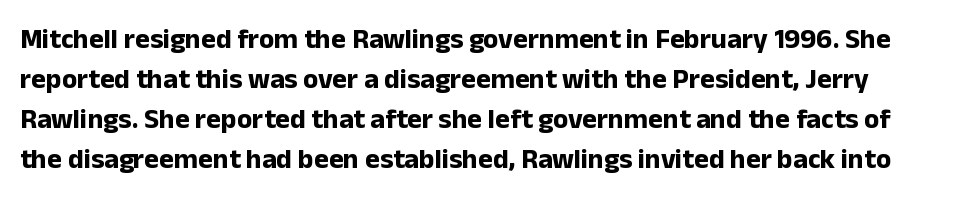
Q: Is the text bold? A: Yes.
Q: Is the text italic (slanted)? A: No, it is upright.
Q: Is the typeface a serif or a sans-serif typeface? A: Sans-serif.
Q: Is the text underlined? A: No.
Q: Is the spacing between letters normal or unusually wide? A: Normal.
Q: Is the spacing between lines tight, normal or loose? A: Normal.
Q: Width (condensed, normal, or wide)? A: Normal.
Q: Stroke contrast? A: Low.
Q: x-height? A: Medium.
Q: Monospaced? A: No.
